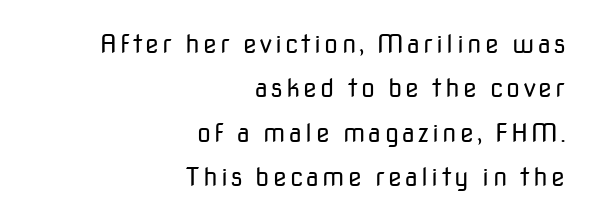
Q: Is the text bold? A: No.
Q: Is the text italic (slanted)? A: No, it is upright.
Q: Is the text underlined? A: No.
Q: How is the paragraph aligned? A: Right-aligned.
